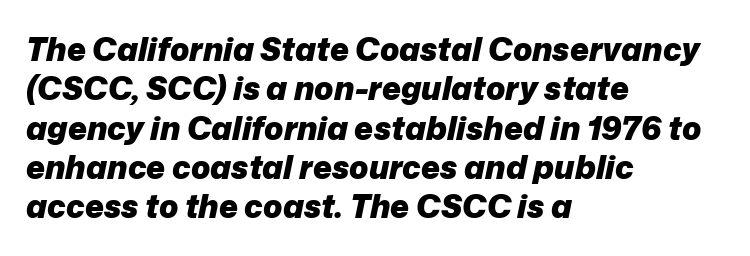
{"italic": "yes", "lean": "right", "slant_degrees": 12, "bold": "yes", "weight": "heavy", "width": "normal", "stroke_contrast": "low", "x_height": "medium", "monospaced": "no", "underline": "no", "align": "left", "line_spacing_ratio": 1.23, "letter_spacing": "normal", "letter_spacing_em": 0.0, "glyph_px": 32}
